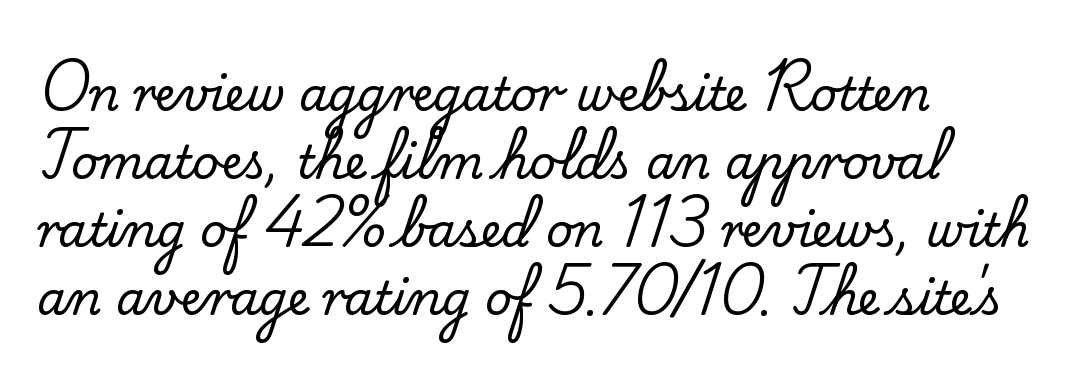
Q: Is the text italic (slanted)? A: Yes.
Q: Is the typeface a serif or a sans-serif typeface? A: Serif.
Q: Is the text underlined? A: No.
Q: How is the paragraph aligned? A: Left-aligned.
Q: Is the spacing between letters normal or unusually wide? A: Normal.
Q: Is the spacing between lines tight, normal or loose? A: Normal.
Q: Width (condensed, normal, or wide)? A: Normal.
Q: Stroke contrast? A: Low.
Q: x-height? A: Small.
Q: Monospaced? A: No.
